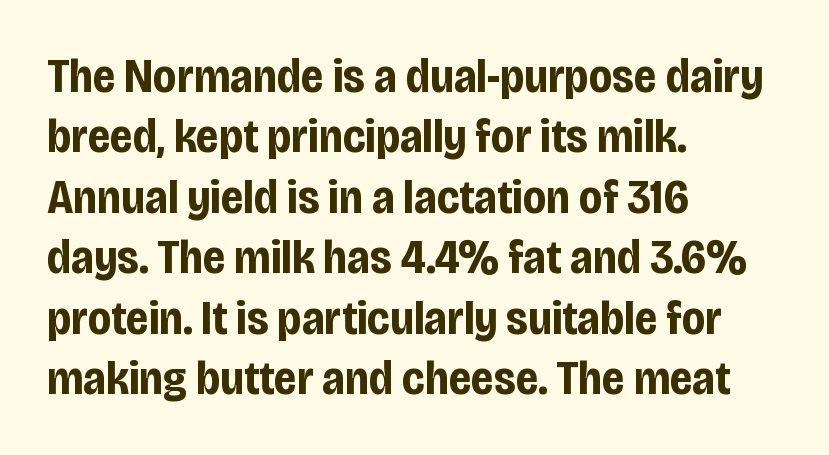
{"serif": "no", "italic": "no", "bold": "yes", "weight": "bold", "width": "condensed", "stroke_contrast": "low", "x_height": "large", "monospaced": "no", "underline": "no", "align": "left", "line_spacing": "normal", "line_spacing_ratio": 1.26, "letter_spacing": "normal", "letter_spacing_em": 0.0, "glyph_px": 48}
